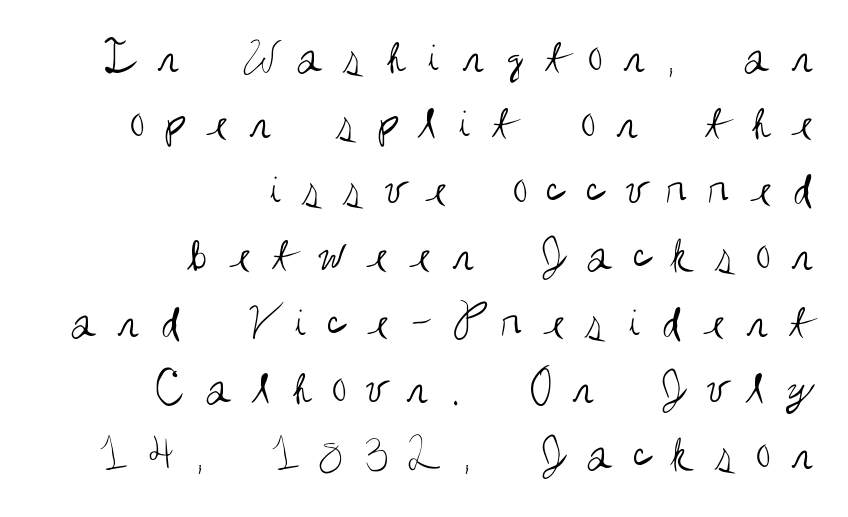
{"serif": "no", "bold": "no", "weight": "regular", "width": "condensed", "stroke_contrast": "medium", "x_height": "large", "monospaced": "no", "underline": "no", "align": "right", "line_spacing": "normal", "line_spacing_ratio": 1.35, "letter_spacing": "wide", "letter_spacing_em": 0.41, "glyph_px": 49}
